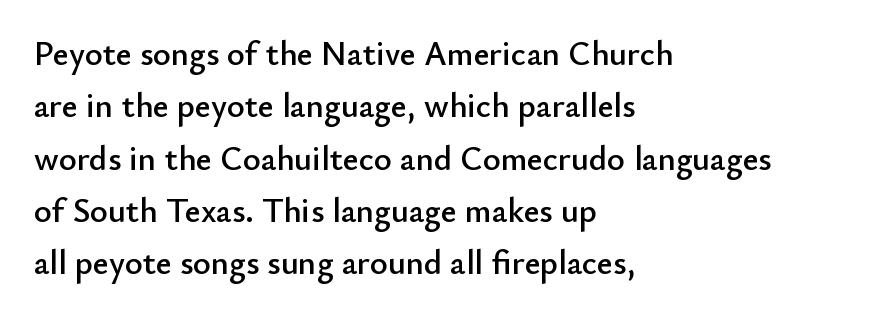
{"serif": "no", "italic": "no", "width": "normal", "stroke_contrast": "low", "x_height": "small", "monospaced": "no", "underline": "no", "align": "left", "line_spacing": "normal", "line_spacing_ratio": 1.54, "letter_spacing": "normal", "letter_spacing_em": 0.0, "glyph_px": 34}
